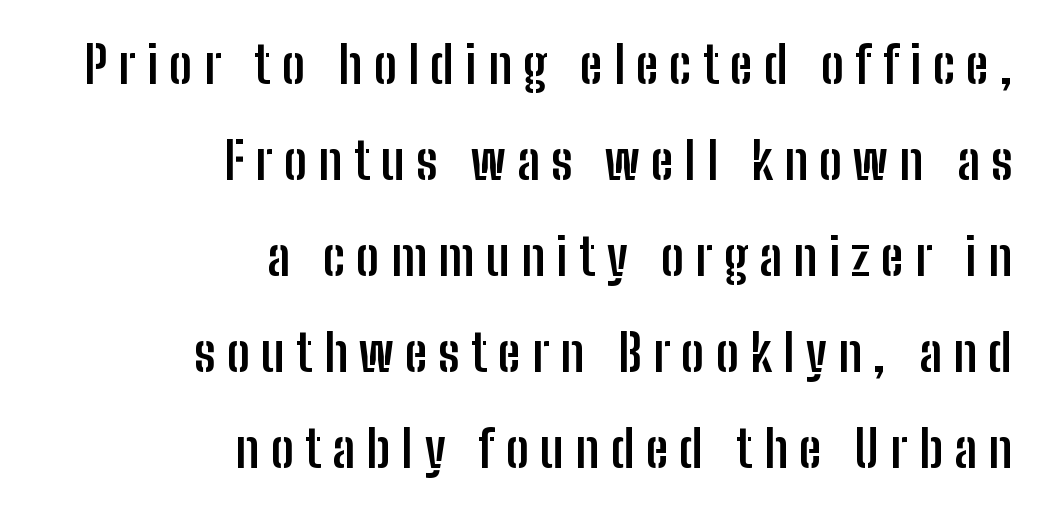
Spacing between characters has been opened up far beyond the box default. Chunky letters — that's bold for sure. This sample has the flowing, uneven cadence of proportional lettering. What kind of face is this? One without serifs — a sans.
